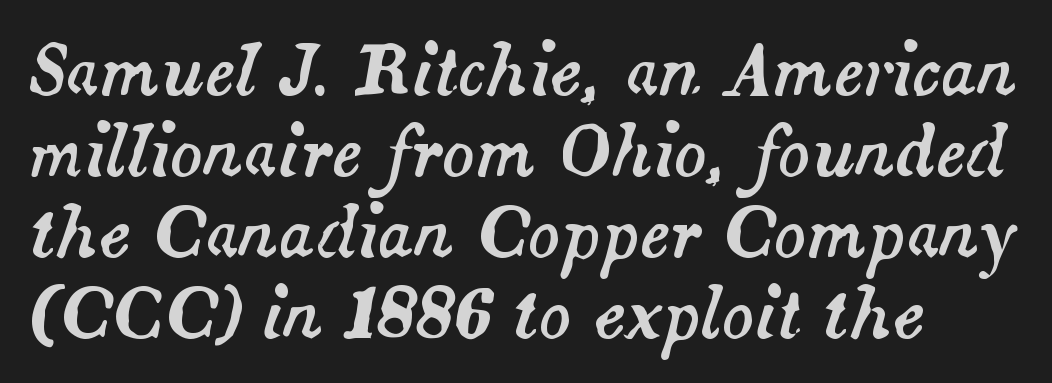
The image shows 67 px text type, italic (leaning right); set line spacing 1.21x, normal letter spacing, not underlined; medium stroke contrast and a small x-height.
